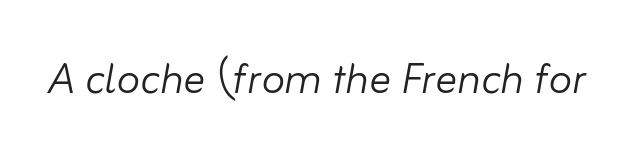
There is no visible air inserted between adjacent glyphs. The area under the type is left untouched. Would a proofreader flag this as italicized? Yes. This sample has the flowing, uneven cadence of proportional lettering.
